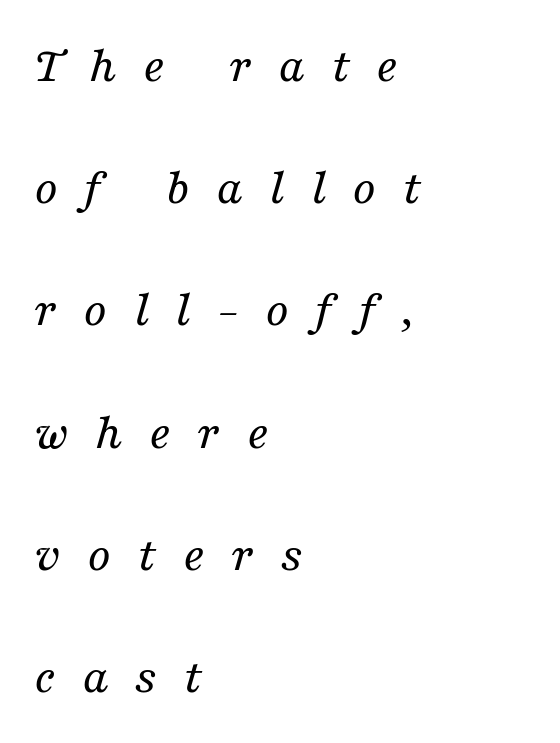
The image shows 52 px regular-weight serif type, italic (leaning right); set left-aligned, loose line spacing (2.35x), unusually wide letter spacing (+0.5 em), not underlined; medium stroke contrast and a medium x-height.
